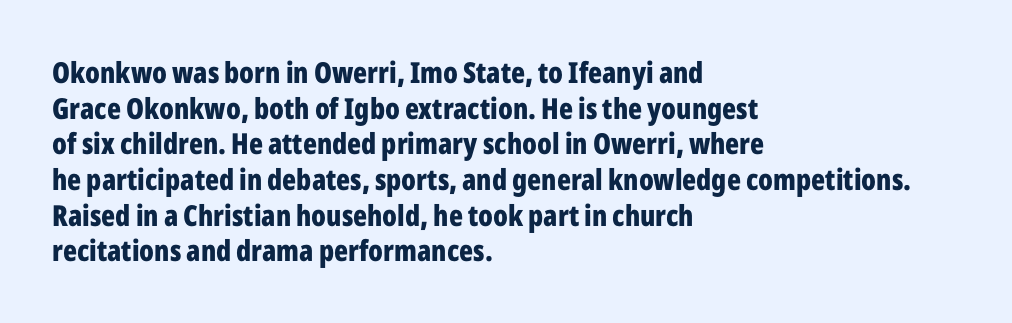
The string is rendered with underlining switched off. Examine the stroke ends and you'll find no serifs. The ragged edge is on the right, which tells us the setting is flush left. Posture: straight, roman, zero tilt. There is no visible air inserted between adjacent glyphs.
